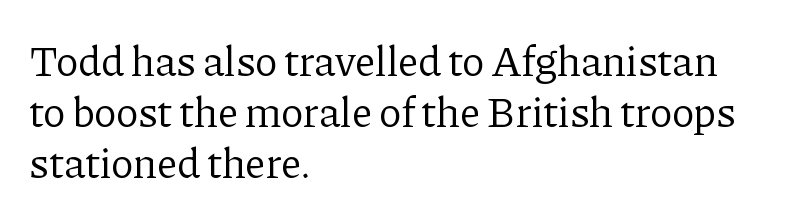
Q: Is the text bold? A: No.
Q: Is the text italic (slanted)? A: No, it is upright.
Q: Is the typeface a serif or a sans-serif typeface? A: Serif.
Q: Is the text underlined? A: No.
Q: How is the paragraph aligned? A: Left-aligned.
Q: Is the spacing between letters normal or unusually wide? A: Normal.
Q: Width (condensed, normal, or wide)? A: Normal.
Q: Stroke contrast? A: Low.
Q: x-height? A: Medium.
Q: Monospaced? A: No.
